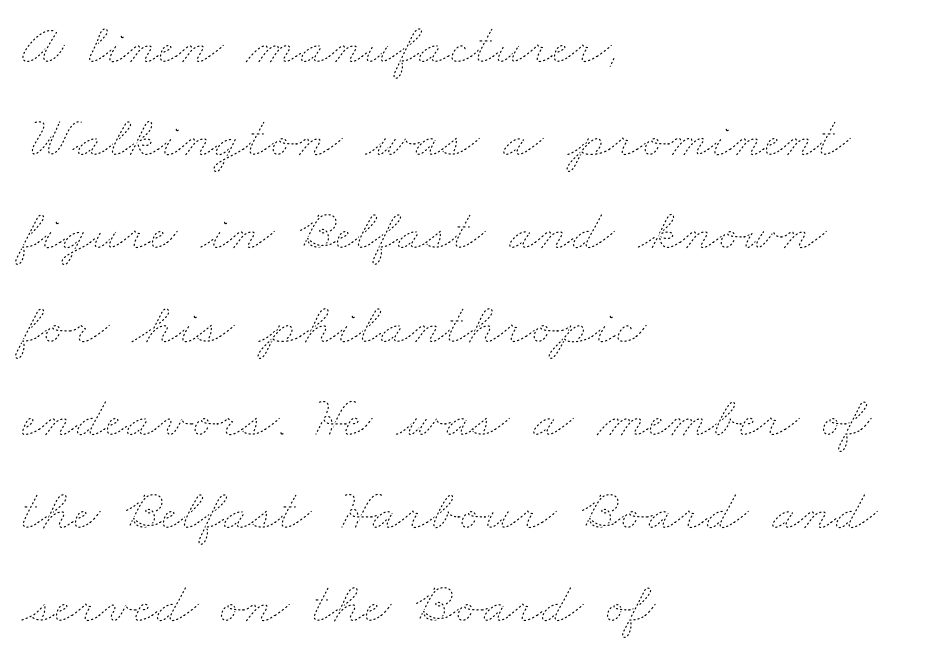
Where is the straight margin? On the left. Each new line begins a customary step beneath the previous one. Nobody drew a line under any word here. Glyph-to-glyph distance matches everyday printed text. No heavy texture on the line: the type isn't bold.
